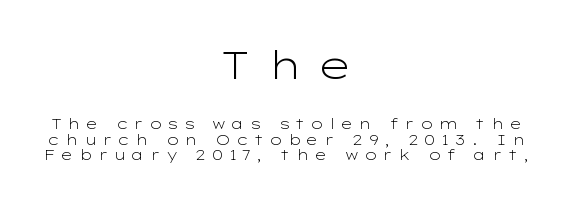
The image shows 39 px light, wide sans-serif type, upright; set centered, tight line spacing (1.12x), unusually wide letter spacing (+0.38 em), not underlined; the first (top) block is 2.79x larger; low stroke contrast and a medium x-height.
